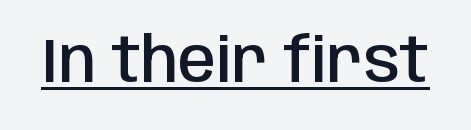
{"serif": "no", "italic": "no", "bold": "semi", "weight": "semibold", "width": "condensed", "stroke_contrast": "low", "x_height": "large", "monospaced": "no", "underline": "yes", "letter_spacing": "normal", "letter_spacing_em": 0.0, "glyph_px": 61}
